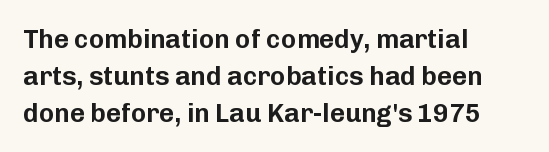
Inter-character spacing is left at the font's built-in metrics. Bare-footed words on every line. Every stem runs plumb, perpendicular to the baseline. Line spacing here is normal. Every row of glyphs begins at an identical x-position on the left.
